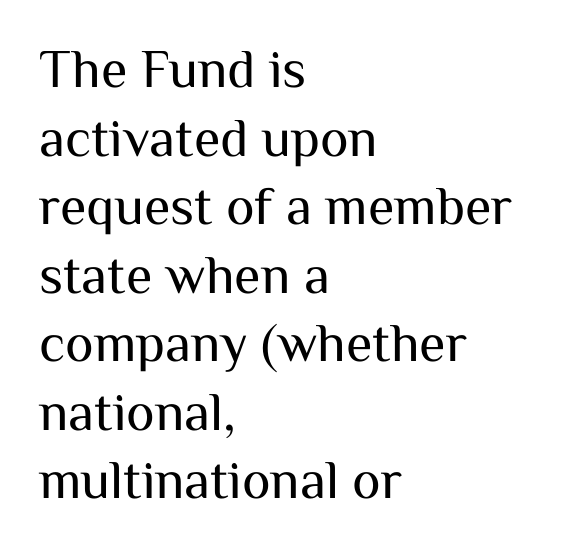
This is sans-serif lettering, the kind often seen on screens and signage. Here the designer chose a conventional face with non-uniform glyph widths. Bare-footed words on every line. The type is set solid horizontally, with unmodified tracking.
